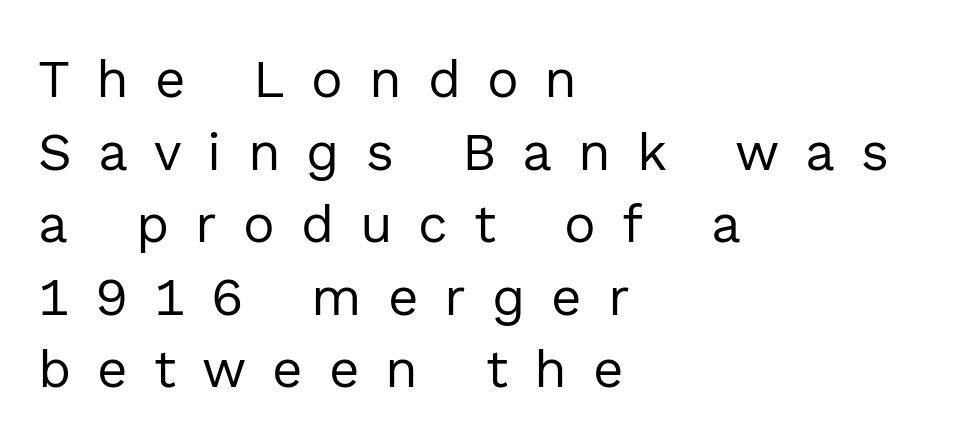
The typesetter chose a ragged-right arrangement here. The font sits on the lighter half of the weight spectrum, regular included. The font's upright variant was chosen for this text. Nothing sits at the stroke ends, so this counts as sans-serif. The passage shown is typed in a proportional face where columns would drift.
